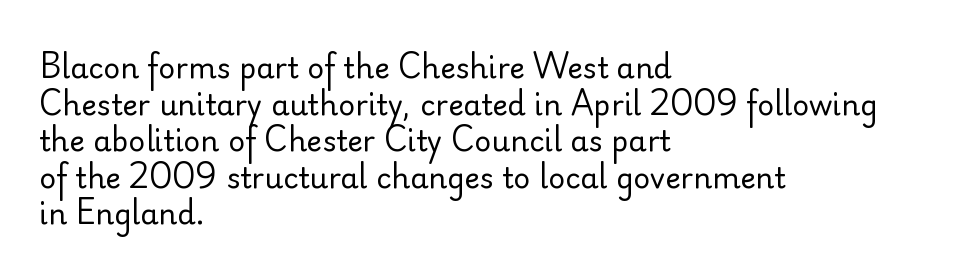
Proportional: the letters do not fall into vertical columns. No italicization has been applied; the sample stays upright. Each letter's strokes conclude bluntly, with no projecting serifs. What stands out about the letter spacing? Nothing — it is the standard amount. No word sits above an underline. Caption: multi-line text, flush left, ragged right.
